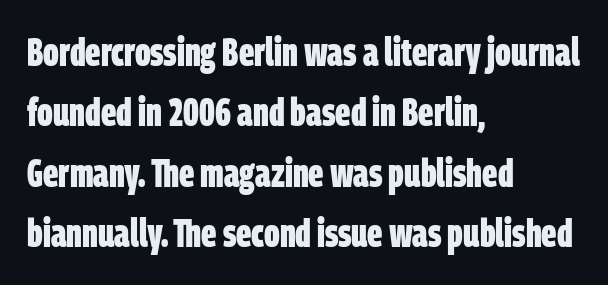
The image shows 40 px bold, condensed sans-serif type; set left-aligned, normal line spacing (1.51x), normal letter spacing, not underlined; low stroke contrast and a large x-height.
